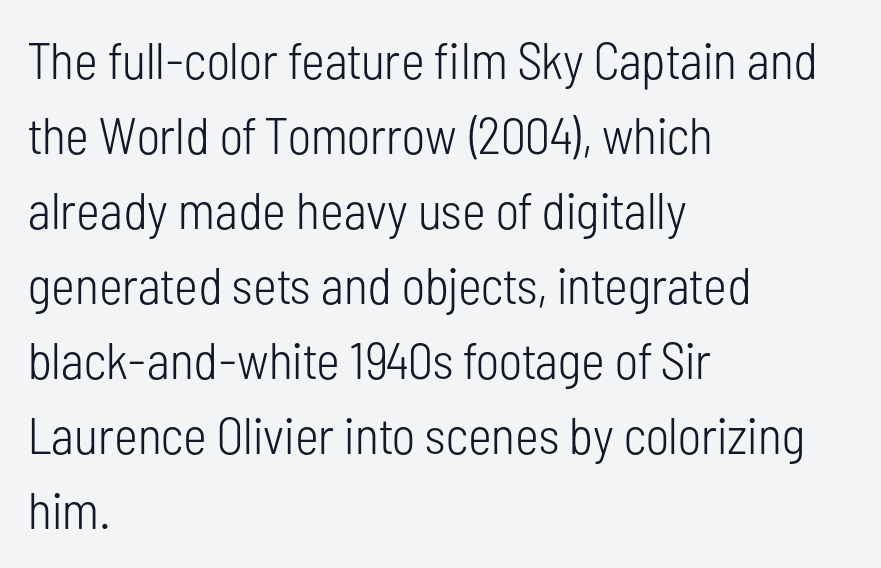
{"serif": "no", "italic": "no", "bold": "no", "weight": "light", "width": "condensed", "stroke_contrast": "low", "x_height": "medium", "monospaced": "no", "underline": "no", "align": "left", "line_spacing": "normal", "line_spacing_ratio": 1.47, "letter_spacing": "normal", "letter_spacing_em": 0.0, "glyph_px": 51}
